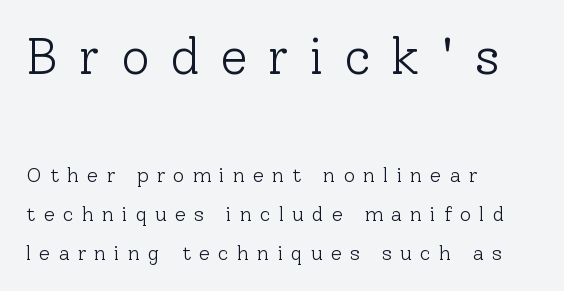
The image shows 50 px light serif type, upright; set left-aligned, loose line spacing (1.94x), unusually wide letter spacing (+0.41 em), not underlined; the first (top) block is 2.5x larger; low stroke contrast and a medium x-height.
